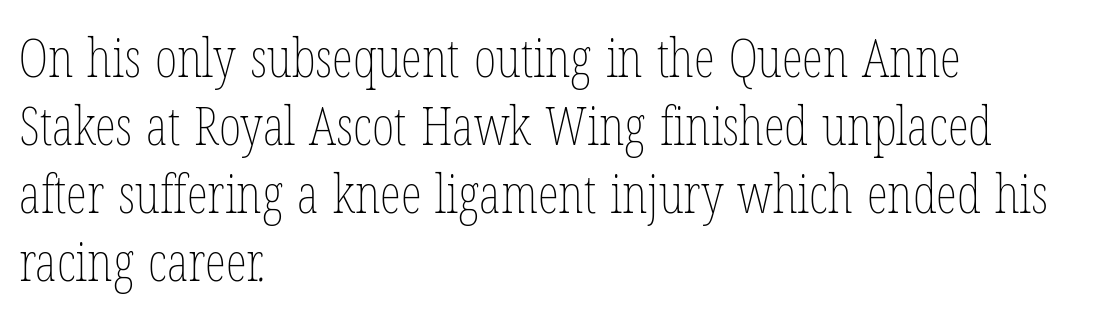
{"bold": "no", "weight": "thin", "width": "condensed", "stroke_contrast": "low", "x_height": "medium", "monospaced": "no", "underline": "no", "align": "left", "line_spacing": "normal", "line_spacing_ratio": 1.26, "letter_spacing": "normal", "letter_spacing_em": 0.0, "glyph_px": 54}
